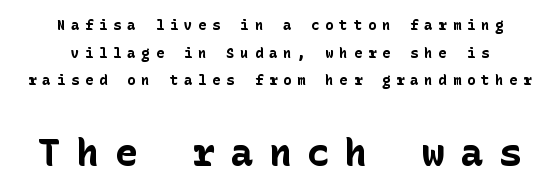
Q: Is the text bold? A: Yes.
Q: Is the text italic (slanted)? A: No, it is upright.
Q: Is the typeface a serif or a sans-serif typeface? A: Sans-serif.
Q: Is the text underlined? A: No.
Q: How is the paragraph aligned? A: Centered.
Q: Is the spacing between letters normal or unusually wide? A: Unusually wide.
Q: Is the spacing between lines tight, normal or loose? A: Loose.
Q: Which block of text is set in a larger size, the first (top) or the second (bottom)? A: The second (bottom) one.
Q: Width (condensed, normal, or wide)? A: Normal.
Q: Stroke contrast? A: Low.
Q: x-height? A: Medium.
